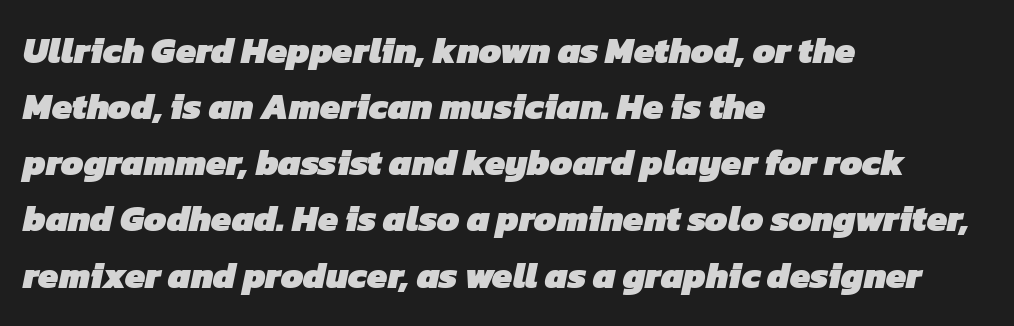
Q: Is the text bold? A: Yes.
Q: Is the typeface a serif or a sans-serif typeface? A: Sans-serif.
Q: Is the text underlined? A: No.
Q: How is the paragraph aligned? A: Left-aligned.
Q: Is the spacing between letters normal or unusually wide? A: Normal.
Q: Is the spacing between lines tight, normal or loose? A: Normal.
Q: Width (condensed, normal, or wide)? A: Normal.
Q: Stroke contrast? A: Low.
Q: x-height? A: Medium.
Q: Monospaced? A: No.
